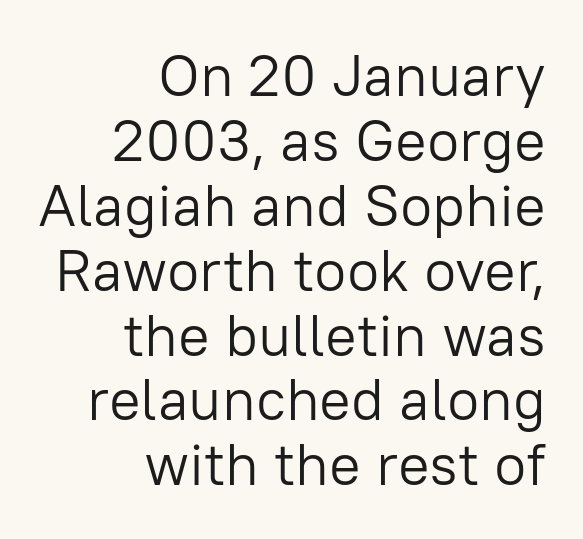
{"serif": "no", "italic": "no", "bold": "no", "weight": "light", "width": "normal", "stroke_contrast": "low", "x_height": "medium", "monospaced": "no", "underline": "no", "align": "right", "line_spacing": "tight", "line_spacing_ratio": 1.1, "letter_spacing": "normal", "letter_spacing_em": 0.0, "glyph_px": 59}
